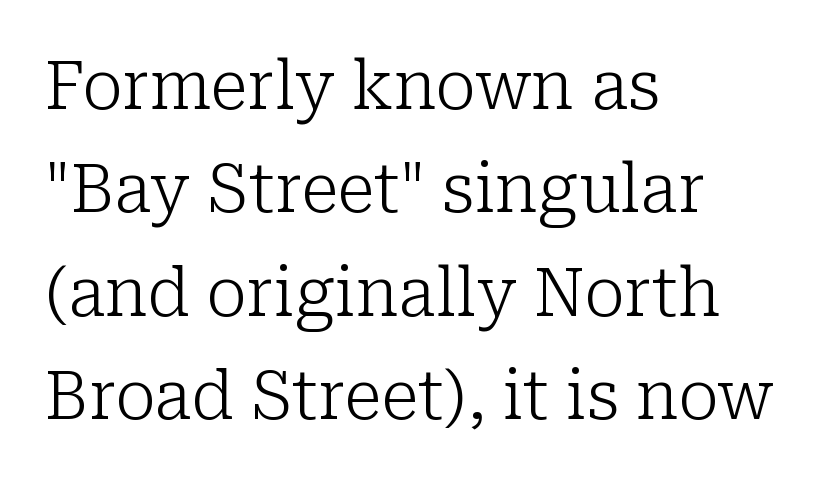
{"serif": "yes", "italic": "no", "bold": "no", "weight": "light", "width": "normal", "stroke_contrast": "low", "x_height": "medium", "monospaced": "no", "underline": "no", "align": "left", "line_spacing": "normal", "line_spacing_ratio": 1.52, "letter_spacing": "normal", "letter_spacing_em": 0.0, "glyph_px": 68}
